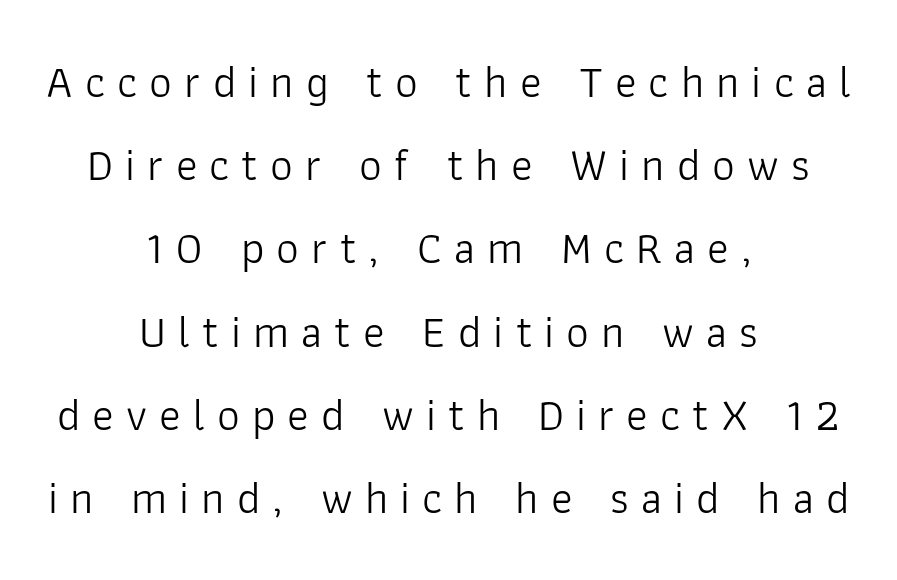
The lines are quadded center. Stems here are at most as thick as an everyday book face. The letters stand upright; this is a roman face. Students, note that the glyphs here are deliberately spaced far apart.
